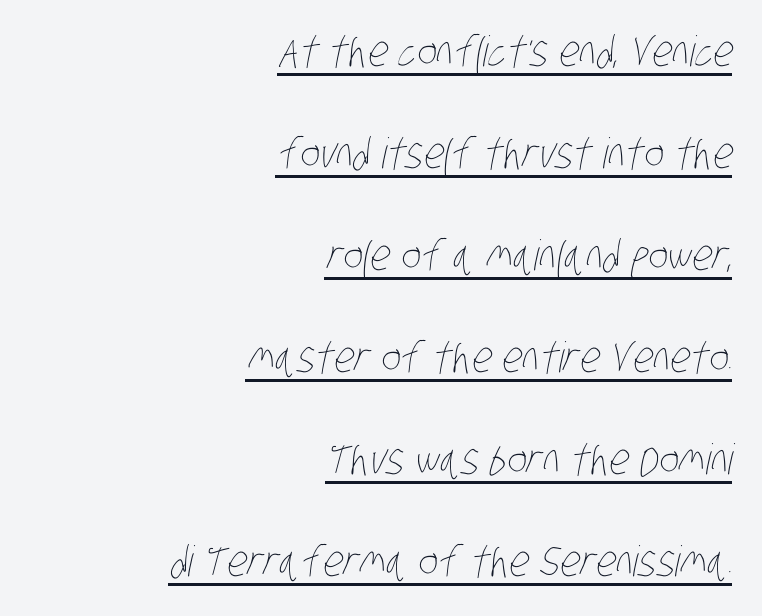
The typesetter chose a ragged-left arrangement here. The type is set solid horizontally, with unmodified tracking. Character widths vary here, with narrow letters taking less room than wide ones. The passage shown is underscored from start to finish. Weight: regular or lighter. What's the leading like? Stretched, with rows far apart.
